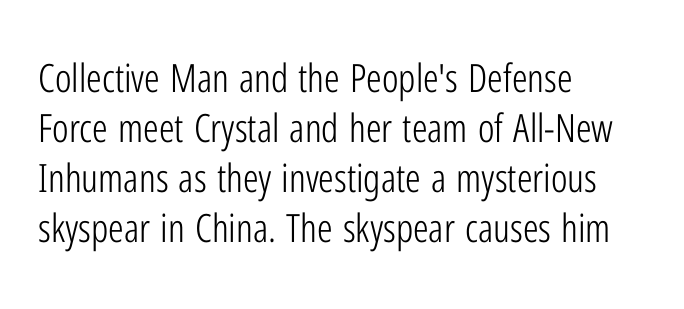
Q: Is the text bold? A: No.
Q: Is the text italic (slanted)? A: No, it is upright.
Q: Is the typeface a serif or a sans-serif typeface? A: Sans-serif.
Q: Is the text underlined? A: No.
Q: How is the paragraph aligned? A: Left-aligned.
Q: Is the spacing between letters normal or unusually wide? A: Normal.
Q: Is the spacing between lines tight, normal or loose? A: Normal.
Q: Width (condensed, normal, or wide)? A: Condensed.
Q: Stroke contrast? A: Low.
Q: x-height? A: Medium.
Q: Monospaced? A: No.
